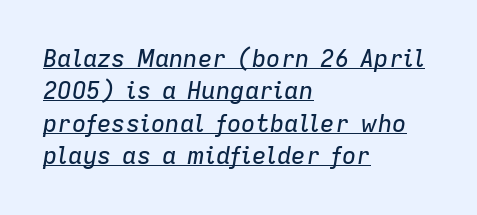
The image shows 24 px text type, italic (leaning right); set left-aligned, normal line spacing (1.35x), normal letter spacing, underlined.
